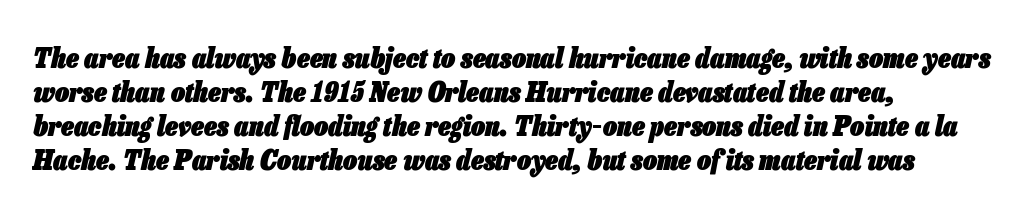
The letters advance in unequal steps, a hallmark of proportional type. Underlining? Definitely not there. There's an unmistakable incline to the writing here. Standard letterfit; no display-style spreading of the glyphs.
